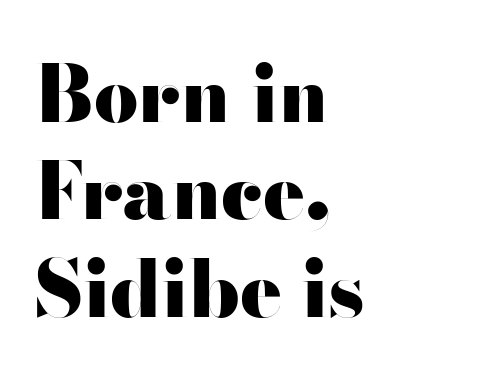
{"serif": "no", "italic": "no", "bold": "yes", "weight": "heavy", "width": "wide", "stroke_contrast": "high", "x_height": "small", "monospaced": "no", "underline": "no", "align": "left", "line_spacing": "normal", "line_spacing_ratio": 1.25, "letter_spacing": "normal", "letter_spacing_em": 0.0, "glyph_px": 78}
